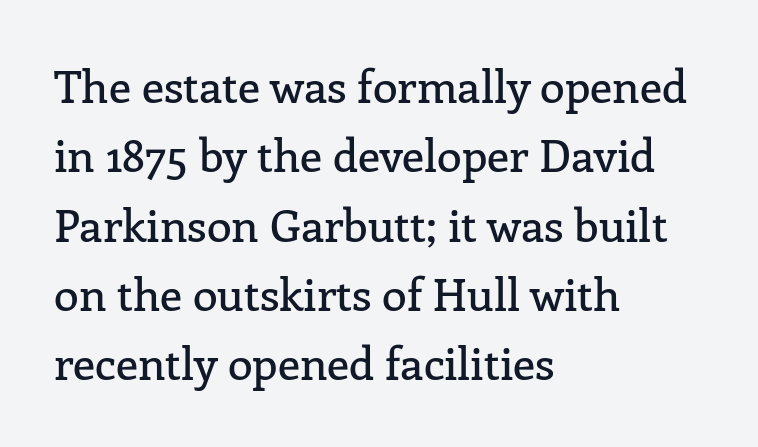
{"serif": "yes", "italic": "no", "width": "normal", "stroke_contrast": "low", "x_height": "medium", "monospaced": "no", "underline": "no", "align": "left", "line_spacing": "normal", "line_spacing_ratio": 1.54, "letter_spacing": "normal", "letter_spacing_em": 0.0, "glyph_px": 45}
